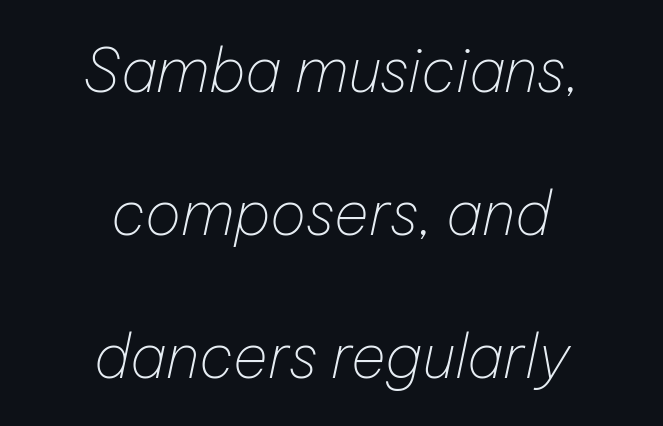
The letters advance in unequal steps, a hallmark of proportional type. Designer's note — italics engaged. Unmarked baselines from the first word to the last. The letterforms sit shoulder to shoulder at normal distance. This sample trades compactness for vertical openness between lines. Visually the block forms a symmetrical silhouette, jagged on both flanks.
